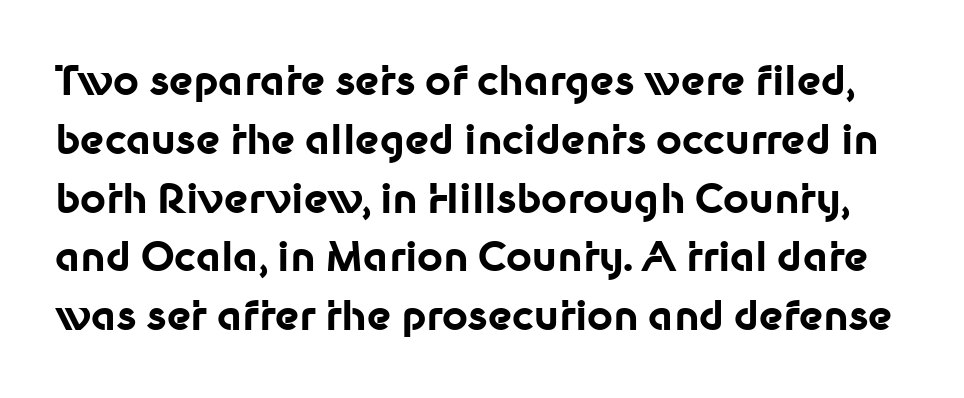
Q: Is the text bold? A: Yes.
Q: Is the text italic (slanted)? A: No, it is upright.
Q: Is the typeface a serif or a sans-serif typeface? A: Sans-serif.
Q: Is the text underlined? A: No.
Q: Is the spacing between letters normal or unusually wide? A: Normal.
Q: Is the spacing between lines tight, normal or loose? A: Normal.
Q: Width (condensed, normal, or wide)? A: Normal.
Q: Stroke contrast? A: Low.
Q: x-height? A: Medium.
Q: Monospaced? A: No.
